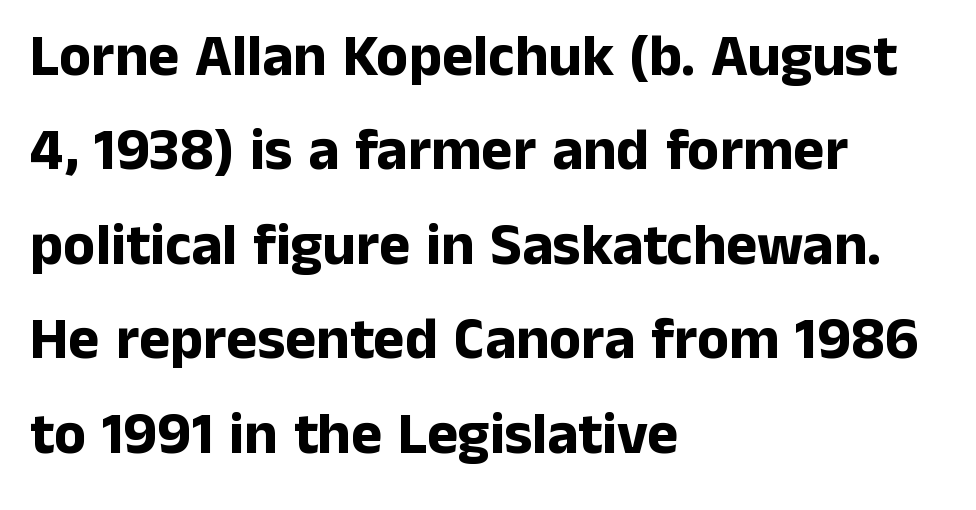
The glyphs have the mass of a bold cut. The letters stand straight up with perfectly vertical stems. Note: no serifs on the glyphs. Line spacing here is normal. The lines in this sample share a left origin and differ only in where they stop.
